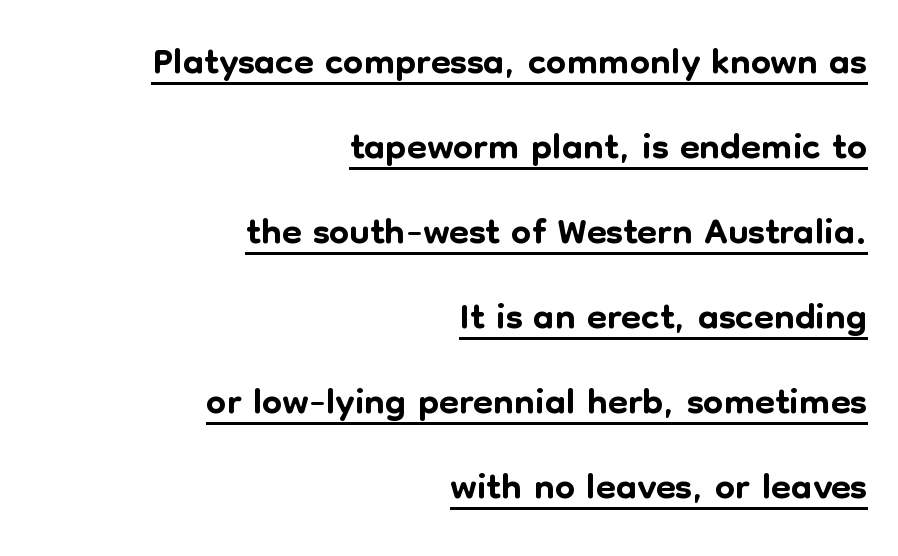
The face used here is proportionally spaced, like ordinary book or web type. Here the glyphs are tracked normally, forming tight word shapes. Italic? Not at all — the glyphs are vertical. What kind of face is this? One without serifs — a sans. Beneath each row of characters lies a ruled line. The rag falls on the left side of this text block.
